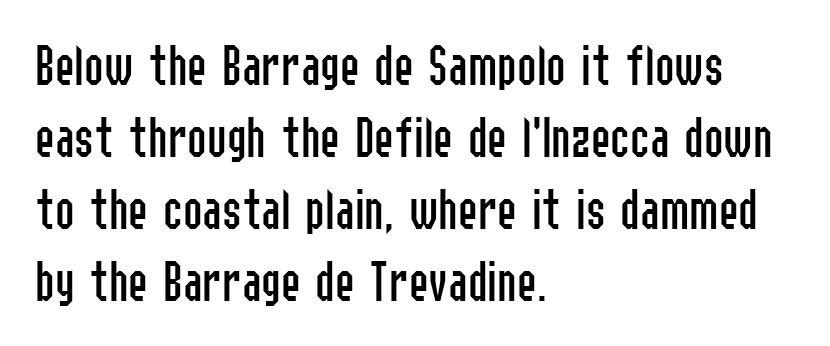
The image shows 59 px regular-weight, condensed sans-serif type, upright; set left-aligned, line spacing 1.22x, normal letter spacing, not underlined; low stroke contrast and a medium x-height.
